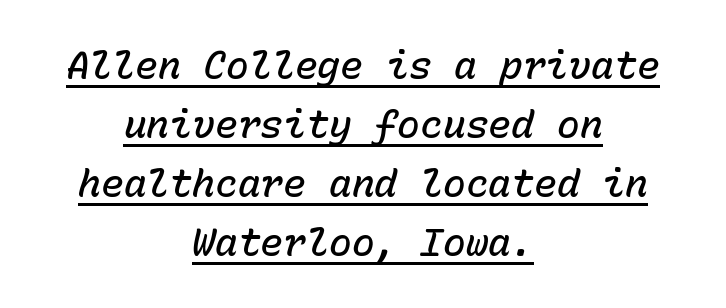
Q: Is the text bold? A: Semi-bold.
Q: Is the text italic (slanted)? A: Yes, it leans right by about 15 degrees.
Q: Is the text underlined? A: Yes.
Q: How is the paragraph aligned? A: Centered.
Q: Is the spacing between letters normal or unusually wide? A: Normal.
Q: Is the spacing between lines tight, normal or loose? A: Normal.
Q: Width (condensed, normal, or wide)? A: Normal.
Q: Stroke contrast? A: Low.
Q: x-height? A: Medium.
Q: Monospaced? A: Yes.
